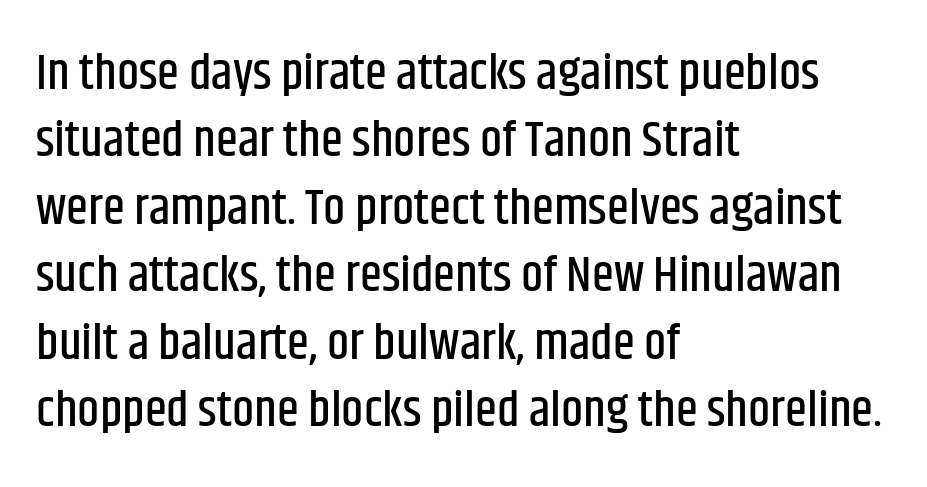
Q: Is the text italic (slanted)? A: No, it is upright.
Q: Is the typeface a serif or a sans-serif typeface? A: Sans-serif.
Q: Is the text underlined? A: No.
Q: How is the paragraph aligned? A: Left-aligned.
Q: Is the spacing between letters normal or unusually wide? A: Normal.
Q: Is the spacing between lines tight, normal or loose? A: Normal.
Q: Width (condensed, normal, or wide)? A: Condensed.
Q: Stroke contrast? A: Low.
Q: x-height? A: Large.
Q: Monospaced? A: No.
